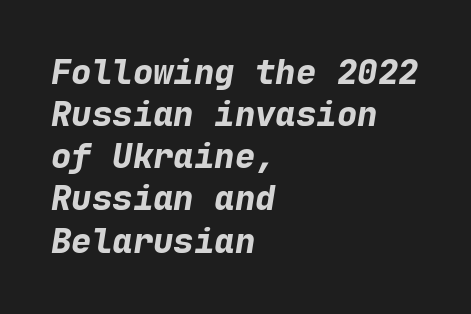
Q: Is the text bold? A: Yes.
Q: Is the text italic (slanted)? A: Yes, it leans right by about 9 degrees.
Q: Is the text underlined? A: No.
Q: How is the paragraph aligned? A: Left-aligned.
Q: Is the spacing between letters normal or unusually wide? A: Normal.
Q: Width (condensed, normal, or wide)? A: Normal.
Q: Stroke contrast? A: Low.
Q: x-height? A: Medium.
Q: Monospaced? A: Yes.
